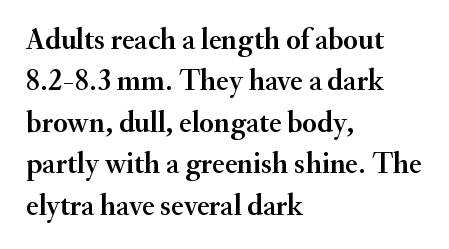
{"serif": "yes", "italic": "no", "width": "normal", "stroke_contrast": "medium", "x_height": "small", "monospaced": "no", "underline": "no", "align": "left", "line_spacing": "normal", "line_spacing_ratio": 1.38, "letter_spacing": "normal", "letter_spacing_em": 0.0, "glyph_px": 30}
